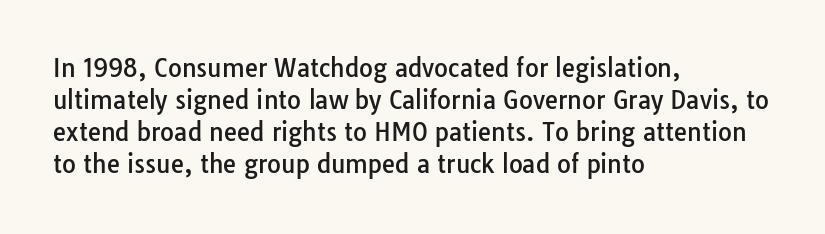
The image shows 24 px text type, upright; set left-aligned, normal line spacing (1.34x), normal letter spacing, not underlined.
